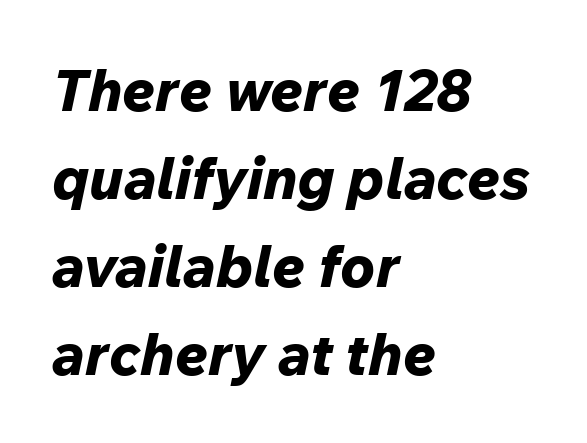
Q: Is the text bold? A: Yes.
Q: Is the text italic (slanted)? A: Yes, it leans right by about 12 degrees.
Q: Is the text underlined? A: No.
Q: How is the paragraph aligned? A: Left-aligned.
Q: Is the spacing between letters normal or unusually wide? A: Normal.
Q: Is the spacing between lines tight, normal or loose? A: Normal.
Q: Width (condensed, normal, or wide)? A: Normal.
Q: Stroke contrast? A: Low.
Q: x-height? A: Medium.
Q: Monospaced? A: No.
